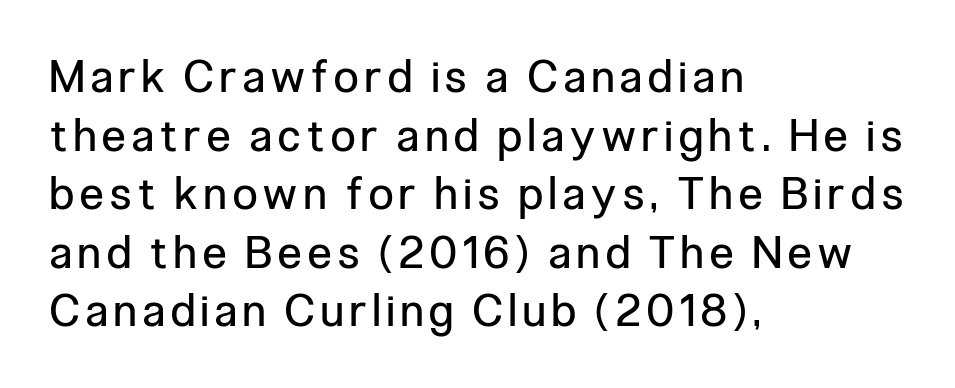
{"serif": "no", "italic": "no", "bold": "no", "weight": "regular", "width": "condensed", "stroke_contrast": "low", "x_height": "medium", "monospaced": "no", "underline": "no", "align": "left", "line_spacing": "normal", "line_spacing_ratio": 1.33, "glyph_px": 44}
